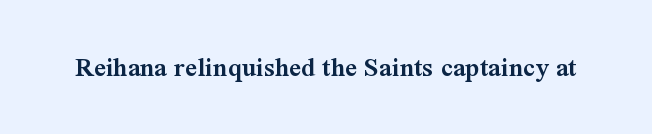
Q: Is the text bold? A: Semi-bold.
Q: Is the text italic (slanted)? A: No, it is upright.
Q: Is the typeface a serif or a sans-serif typeface? A: Serif.
Q: Is the text underlined? A: No.
Q: Is the spacing between letters normal or unusually wide? A: Normal.
Q: Width (condensed, normal, or wide)? A: Normal.
Q: Stroke contrast? A: Medium.
Q: x-height? A: Medium.
Q: Monospaced? A: No.
